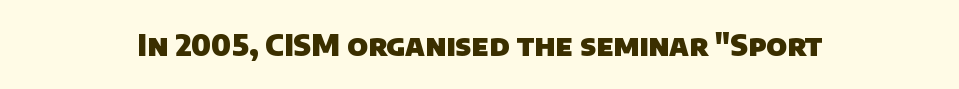
{"serif": "no", "bold": "yes", "weight": "heavy", "width": "normal", "stroke_contrast": "low", "x_height": "large", "monospaced": "no", "underline": "no", "letter_spacing": "normal", "letter_spacing_em": 0.0, "glyph_px": 29}
